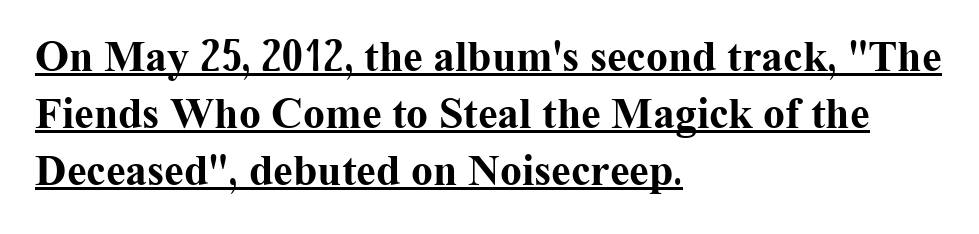
{"serif": "yes", "italic": "no", "bold": "yes", "weight": "bold", "width": "normal", "stroke_contrast": "medium", "x_height": "medium", "monospaced": "no", "underline": "yes", "align": "left", "line_spacing": "normal", "line_spacing_ratio": 1.29, "letter_spacing": "normal", "letter_spacing_em": 0.0, "glyph_px": 44}
